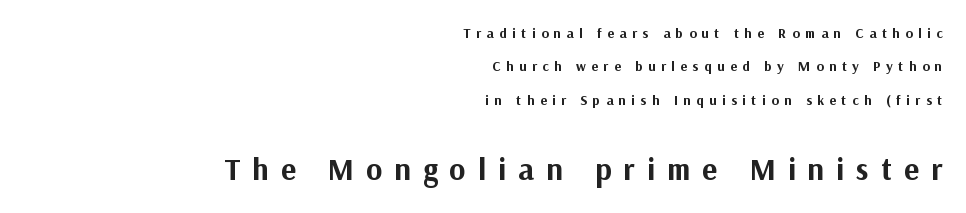
{"serif": "no", "italic": "no", "bold": "yes", "weight": "bold", "width": "normal", "stroke_contrast": "medium", "x_height": "medium", "monospaced": "no", "underline": "no", "align": "right", "line_spacing": "loose", "line_spacing_ratio": 2.39, "letter_spacing": "wide", "letter_spacing_em": 0.39, "larger_block": "second", "size_ratio": 2.21, "glyph_px": 31}
